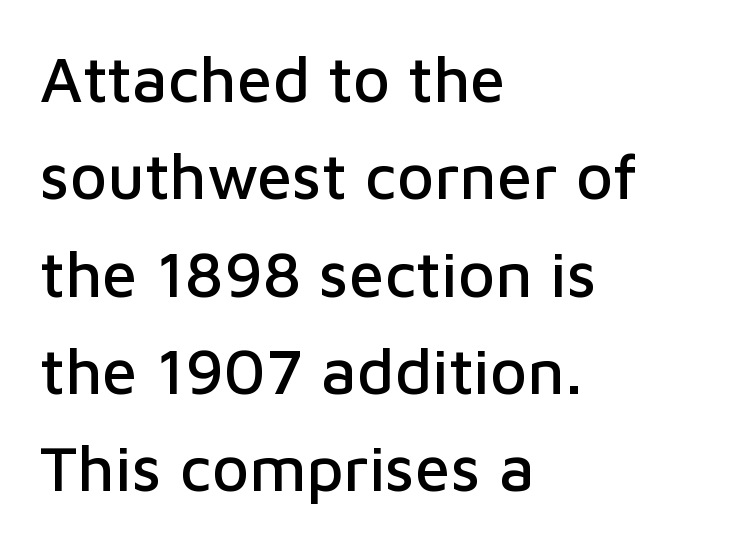
Q: Is the text italic (slanted)? A: No, it is upright.
Q: Is the typeface a serif or a sans-serif typeface? A: Sans-serif.
Q: Is the text underlined? A: No.
Q: How is the paragraph aligned? A: Left-aligned.
Q: Is the spacing between letters normal or unusually wide? A: Normal.
Q: Is the spacing between lines tight, normal or loose? A: Normal.
Q: Width (condensed, normal, or wide)? A: Normal.
Q: Stroke contrast? A: Low.
Q: x-height? A: Medium.
Q: Monospaced? A: No.
